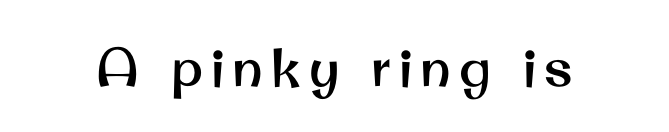
The image shows 54 px sans-serif type, upright; set not underlined; medium stroke contrast and a small x-height.
